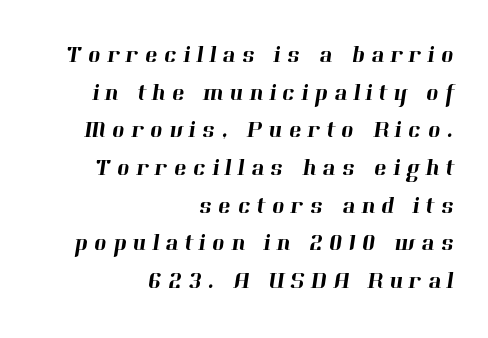
The image shows 24 px text type; set right-aligned, normal line spacing (1.57x), unusually wide letter spacing (+0.26 em), not underlined.
